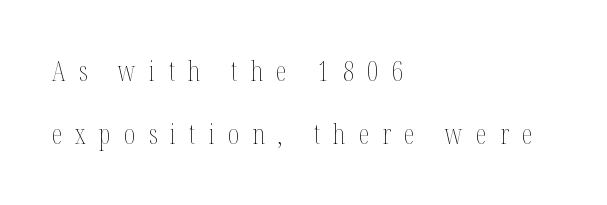
Upright lettering throughout. How would I describe the line gaps? Wide and relaxed. Plain, unruled lines of type. How are the letters spaced? Widely, with obvious added tracking.
